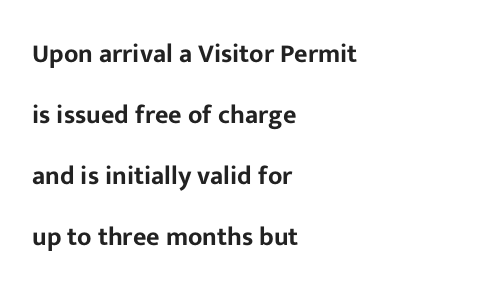
Q: Is the text italic (slanted)? A: No, it is upright.
Q: Is the text underlined? A: No.
Q: How is the paragraph aligned? A: Left-aligned.
Q: Is the spacing between letters normal or unusually wide? A: Normal.
Q: Is the spacing between lines tight, normal or loose? A: Loose.
